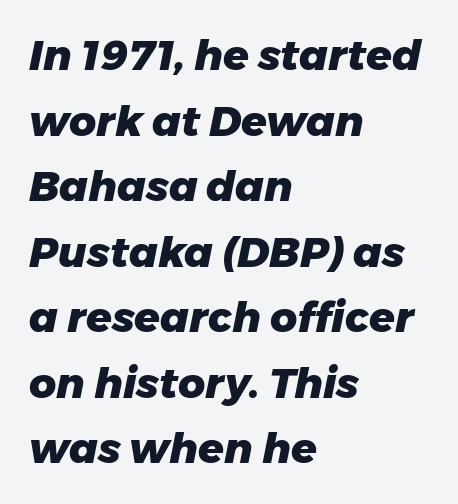
The image shows 42 px heavy type, italic (leaning right); set left-aligned, normal line spacing (1.56x), normal letter spacing, not underlined; low stroke contrast and a medium x-height.
